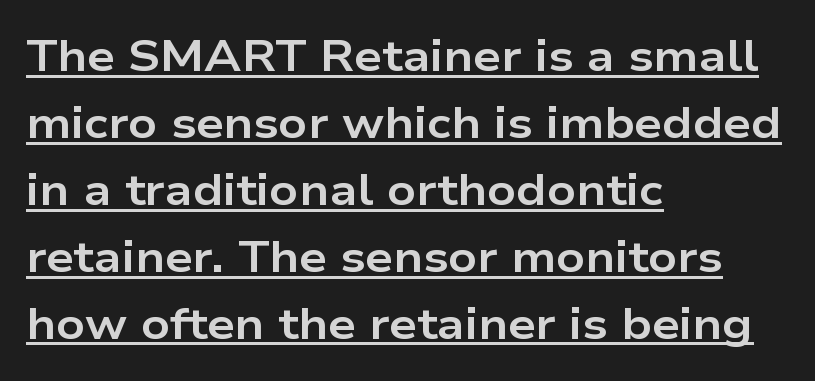
Q: Is the text bold? A: Yes.
Q: Is the text italic (slanted)? A: No, it is upright.
Q: Is the typeface a serif or a sans-serif typeface? A: Sans-serif.
Q: Is the text underlined? A: Yes.
Q: How is the paragraph aligned? A: Left-aligned.
Q: Is the spacing between letters normal or unusually wide? A: Normal.
Q: Is the spacing between lines tight, normal or loose? A: Normal.
Q: Width (condensed, normal, or wide)? A: Wide.
Q: Stroke contrast? A: Low.
Q: x-height? A: Medium.
Q: Monospaced? A: No.
